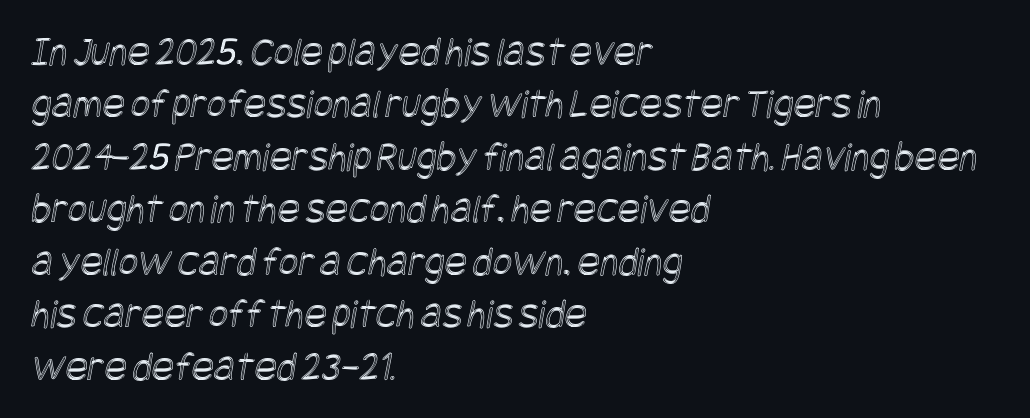
Q: Is the text underlined? A: No.
Q: How is the paragraph aligned? A: Left-aligned.
Q: Is the spacing between letters normal or unusually wide? A: Normal.
Q: Is the spacing between lines tight, normal or loose? A: Normal.
Q: Width (condensed, normal, or wide)? A: Condensed.
Q: x-height? A: Large.
